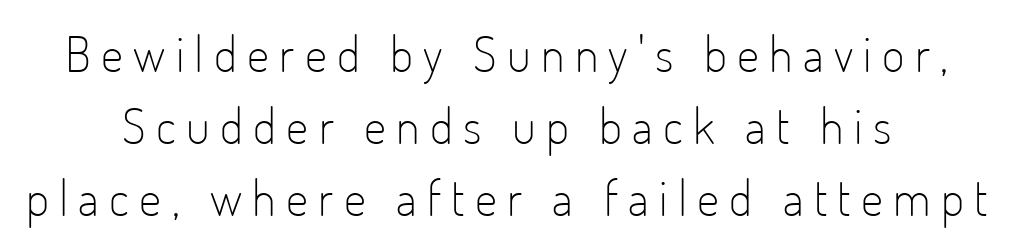
Alignment: centered. Has an underline been added? It has not. The horizontal fit of the characters is loose and conspicuously gappy. These glyphs show unthickened strokes, regular width or finer. The passage shown is typed in a proportional face where columns would drift.
